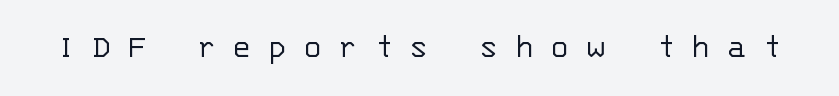
{"serif": "no", "italic": "no", "bold": "no", "weight": "light", "width": "normal", "stroke_contrast": "low", "x_height": "large", "monospaced": "yes", "underline": "no", "letter_spacing": "wide", "letter_spacing_em": 0.44, "glyph_px": 36}
